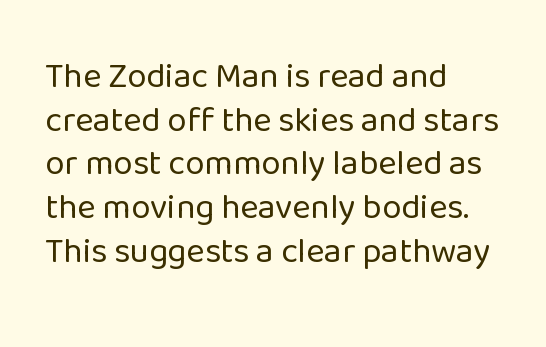
Caption: face not bold, strokes unweighted. This sample has the flowing, uneven cadence of proportional lettering. Serifs: no, the terminals of the letterforms are clean. Nobody drew a line under any word here.
